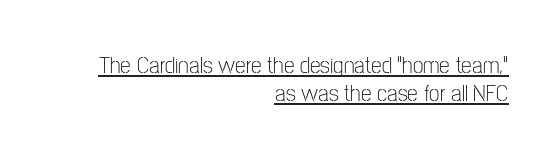
The image shows 24 px text type, upright; set right-aligned, line spacing 1.17x, normal letter spacing, underlined.
